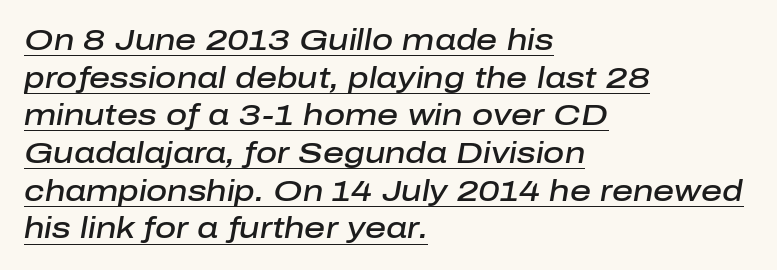
It's the slanting kind of type. These lines sit exactly where default settings would place them. The typesetter has applied underlining to the passage shown. Between one letter and the next there's only the usual sliver of space. The rag falls on the right side of this text block. Strokes here are thickened, but only to semibold level.
